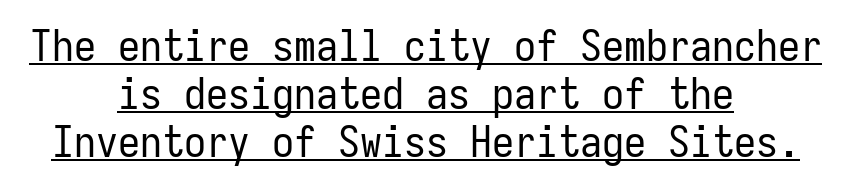
The image shows 44 px regular-weight, condensed sans-serif type, upright, monospaced; set centered, tight line spacing (1.09x), normal letter spacing, underlined; low stroke contrast and a medium x-height.
